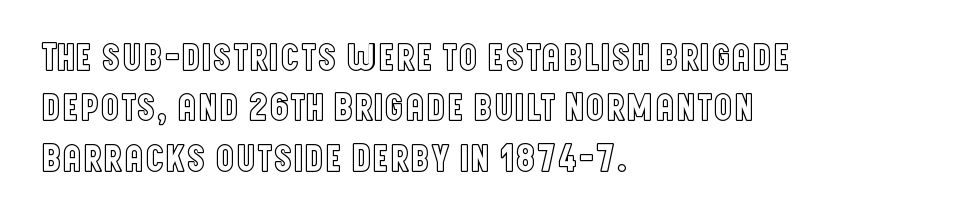
Q: Is the text italic (slanted)? A: No, it is upright.
Q: Is the text underlined? A: No.
Q: How is the paragraph aligned? A: Left-aligned.
Q: Is the spacing between letters normal or unusually wide? A: Normal.
Q: Is the spacing between lines tight, normal or loose? A: Normal.
Q: Width (condensed, normal, or wide)? A: Condensed.
Q: x-height? A: Large.
Q: Monospaced? A: No.
